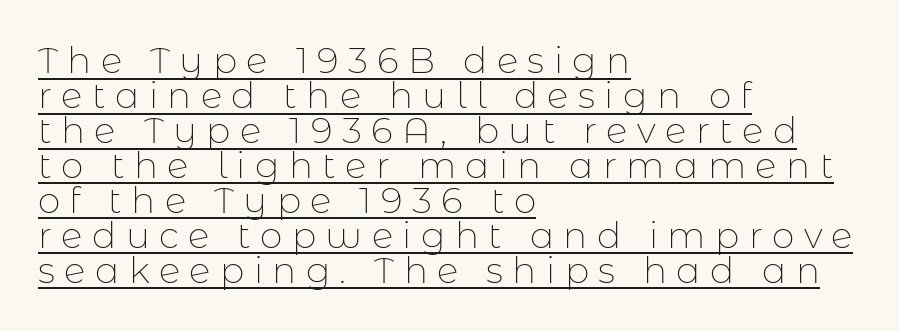
Varying glyph widths throughout — classic text-font behaviour. Weight class: somewhere from thin through regular. Each word looks stretched out because of the extra space between its letters. Does the type have serifs? No, each stem ends abruptly. Horizontal bands of white between lines are thin slivers.
